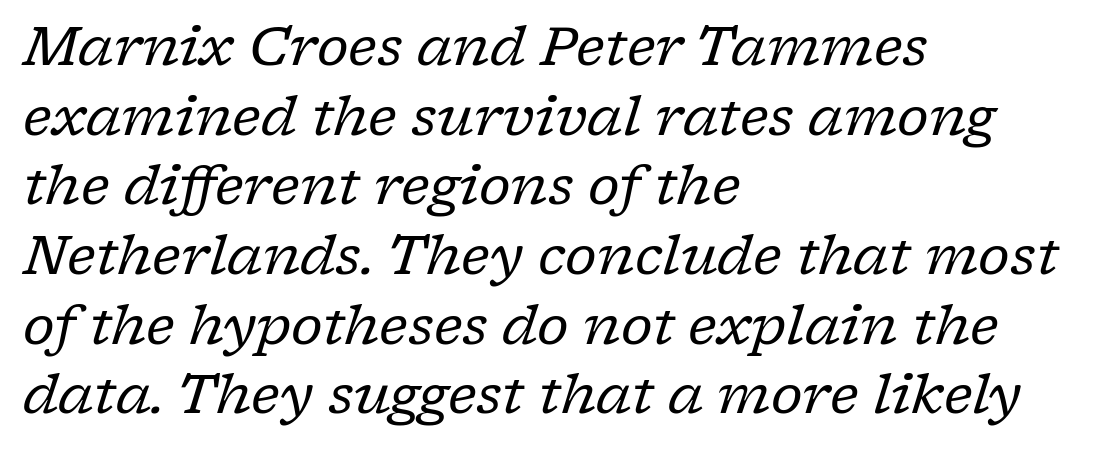
The image shows 54 px regular-weight serif type, italic (leaning right); set left-aligned, normal line spacing (1.29x), normal letter spacing, not underlined; low stroke contrast and a medium x-height.
